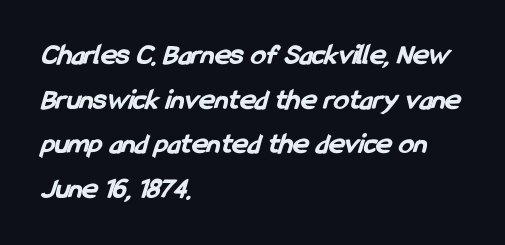
Varying glyph widths throughout — classic text-font behaviour. Reading down the column, the eye jumps a familiar distance to each next line. Look at the bottom of the vertical strokes: they stop flat, with no serifs. All the whitespace from short lines collects on the right.
